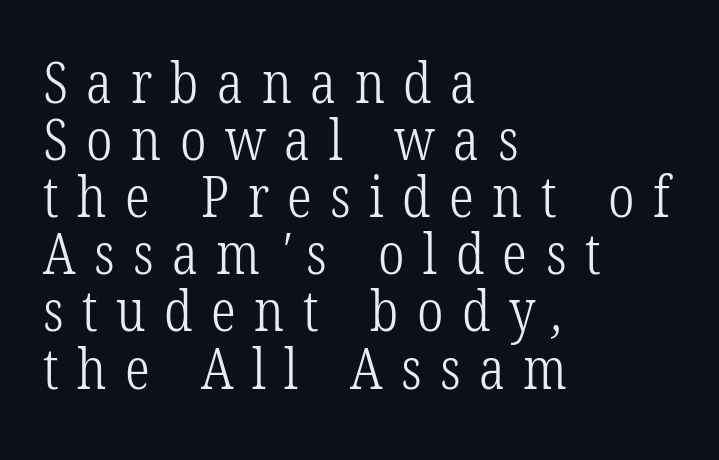
The image shows 56 px light, condensed serif type; set left-aligned, tight line spacing (1.02x), unusually wide letter spacing (+0.33 em), not underlined; low stroke contrast and a medium x-height.
